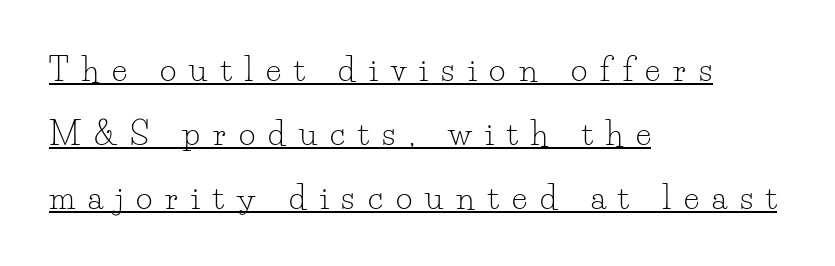
The image shows 32 px light serif type, upright; set left-aligned, loose line spacing (2.0x), unusually wide letter spacing (+0.41 em), underlined; low stroke contrast and a small x-height.
